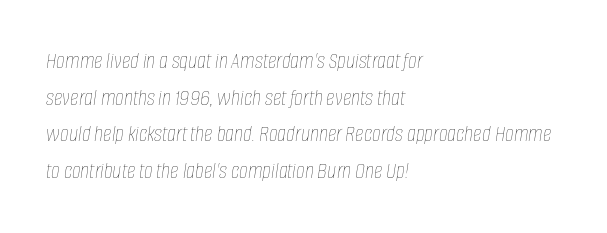
Q: Is the text bold? A: No.
Q: Is the text italic (slanted)? A: Yes, it leans right by about 8 degrees.
Q: Is the text underlined? A: No.
Q: How is the paragraph aligned? A: Left-aligned.
Q: Is the spacing between letters normal or unusually wide? A: Normal.
Q: Is the spacing between lines tight, normal or loose? A: Normal.
